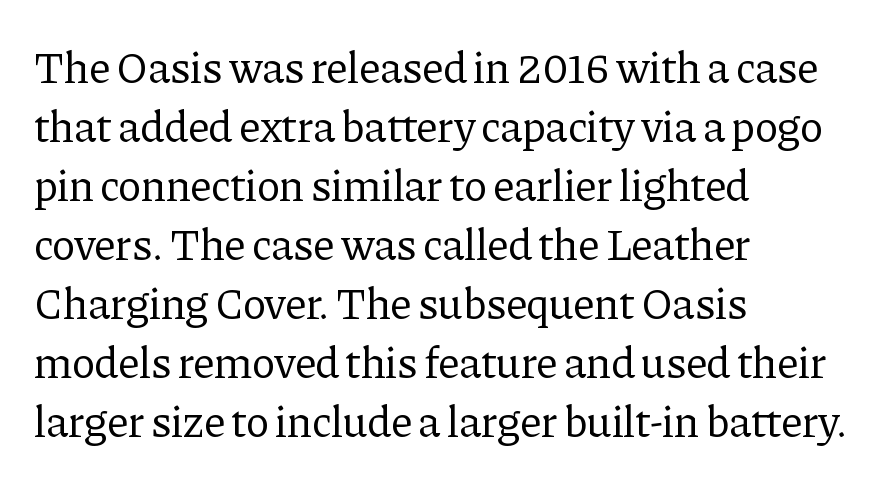
Q: Is the text bold? A: No.
Q: Is the text italic (slanted)? A: No, it is upright.
Q: Is the typeface a serif or a sans-serif typeface? A: Serif.
Q: Is the text underlined? A: No.
Q: How is the paragraph aligned? A: Left-aligned.
Q: Is the spacing between letters normal or unusually wide? A: Normal.
Q: Is the spacing between lines tight, normal or loose? A: Normal.
Q: Width (condensed, normal, or wide)? A: Normal.
Q: Stroke contrast? A: Low.
Q: x-height? A: Medium.
Q: Monospaced? A: No.
